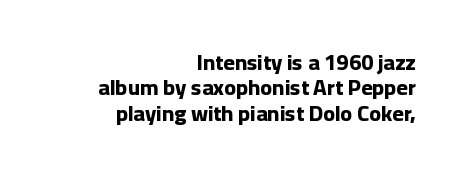
The image shows 22 px bold type, upright; set right-aligned, tight line spacing (1.15x), normal letter spacing, not underlined.
